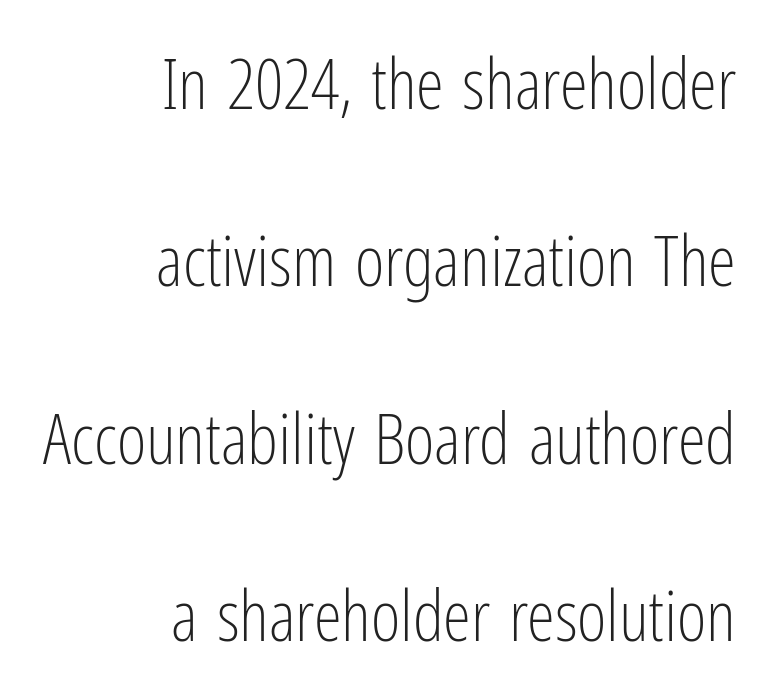
Line endings align vertically; line beginnings do not. Honestly, there is no underline to notice here at all. One glance says open: line gaps are wider than usual. A sans-serif font was chosen for this passage.
